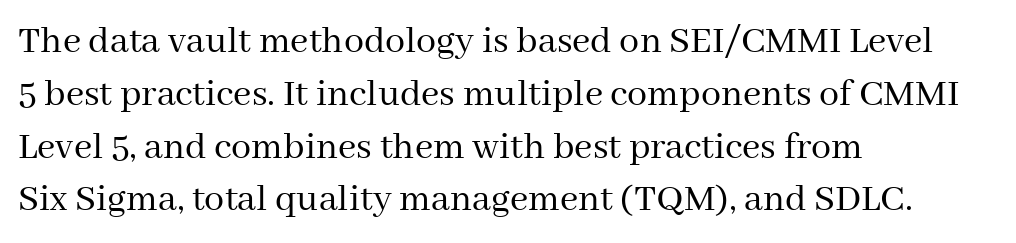
{"serif": "yes", "italic": "no", "bold": "no", "weight": "regular", "width": "normal", "stroke_contrast": "medium", "x_height": "medium", "monospaced": "no", "underline": "no", "align": "left", "line_spacing": "normal", "line_spacing_ratio": 1.32, "letter_spacing": "normal", "letter_spacing_em": 0.0, "glyph_px": 40}
